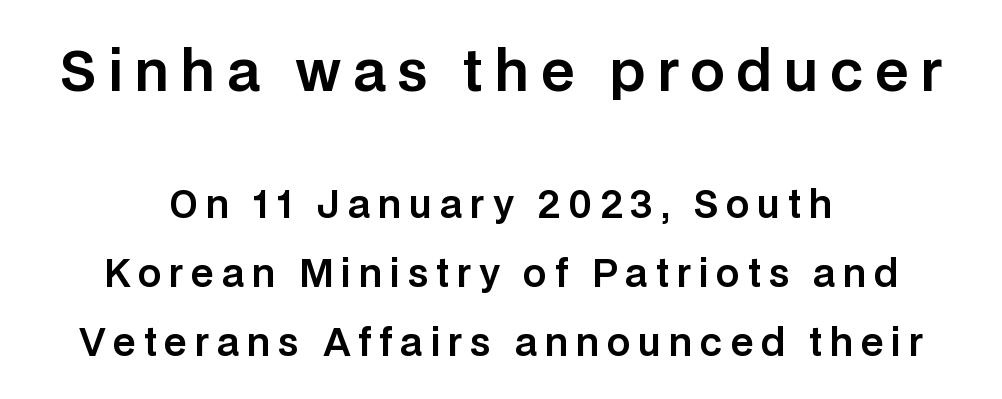
Every character sits straight up, as roman type does. The text was rendered using a sans face with plain stroke endings. Is this a fixed-width face? No — the glyphs have proportional, varying widths. The rendering shrinks the type as you move from the upper chunk to the lower. Display-style spreading of the glyphs; the letterfit is very open.
